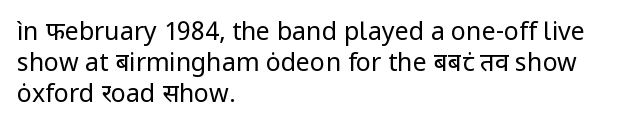
{"italic": "no", "bold": "no", "underline": "no", "align": "left", "line_spacing_ratio": 1.24, "letter_spacing": "normal", "letter_spacing_em": 0.0, "glyph_px": 25}
